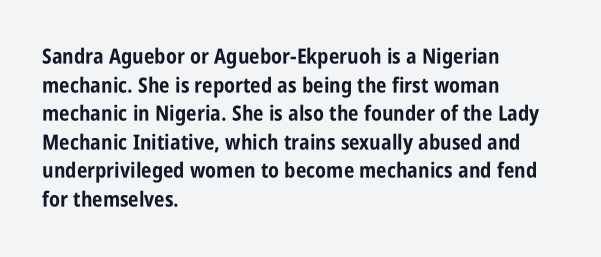
Q: Is the text bold? A: Yes.
Q: Is the text italic (slanted)? A: No, it is upright.
Q: Is the text underlined? A: No.
Q: How is the paragraph aligned? A: Left-aligned.
Q: Is the spacing between letters normal or unusually wide? A: Normal.
Q: Is the spacing between lines tight, normal or loose? A: Normal.
